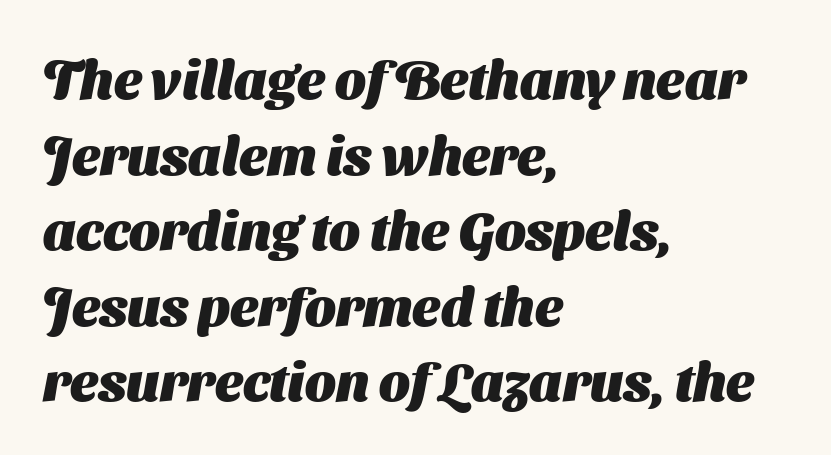
The image shows 54 px heavy sans-serif type; set left-aligned, normal line spacing (1.4x), normal letter spacing, not underlined; medium stroke contrast and a medium x-height.
